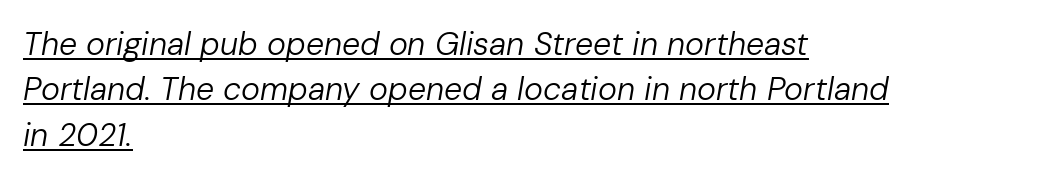
Underline: present. You could not count columns in this text — the font is proportionally spaced. Inter-character spacing is left at the font's built-in metrics. Emphasis-style slanted type is in use.
